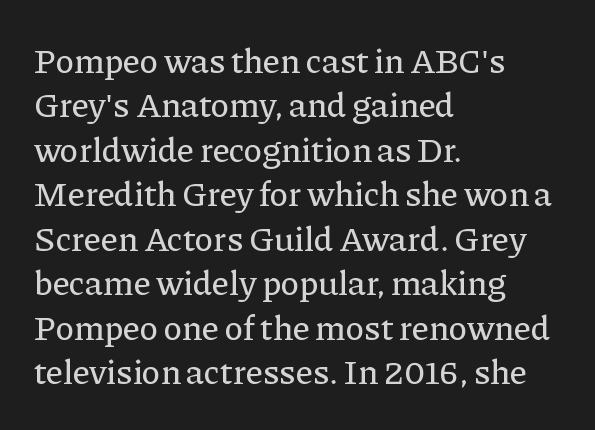
{"serif": "yes", "italic": "no", "width": "normal", "stroke_contrast": "low", "x_height": "medium", "monospaced": "no", "underline": "no", "align": "left", "line_spacing": "normal", "line_spacing_ratio": 1.27, "letter_spacing": "normal", "letter_spacing_em": 0.0, "glyph_px": 35}
